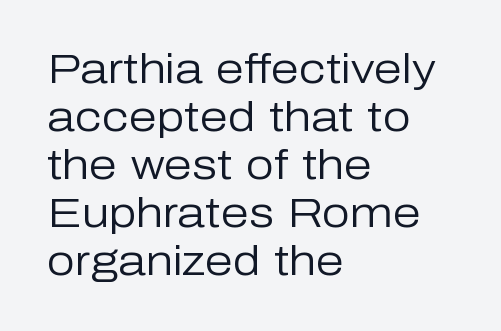
Honestly, the letter spacing is just normal — you wouldn't notice it. Letterform terminals end flat and unadorned throughout the passage. The compositor pushed each line to the left boundary. Underline: absent. The passage shown is typed in a proportional face where columns would drift. When letters stand straight like this, we call the style roman or upright.
